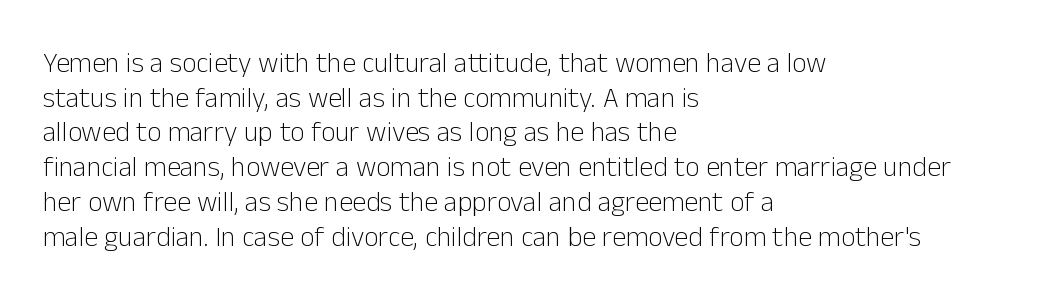
Inter-character spacing is left at the font's built-in metrics. The cut favours lightness, reaching ordinary text weight at its darkest. The face used here is a sans, in the tradition of grotesques and geometrics. The lines in this sample share a left origin and differ only in where they stop.
